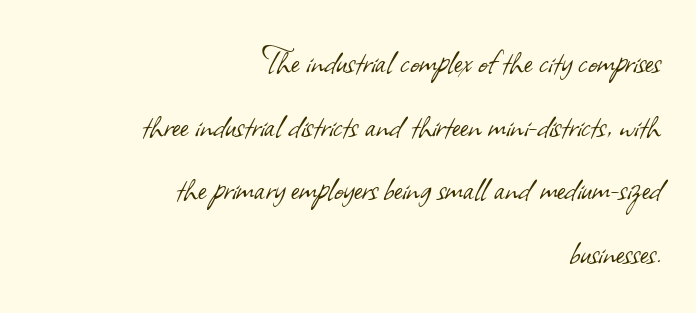
{"serif": "no", "bold": "no", "weight": "light", "width": "normal", "stroke_contrast": "low", "x_height": "small", "monospaced": "no", "underline": "no", "align": "right", "line_spacing": "normal", "line_spacing_ratio": 1.59, "letter_spacing": "normal", "letter_spacing_em": 0.0, "glyph_px": 40}
